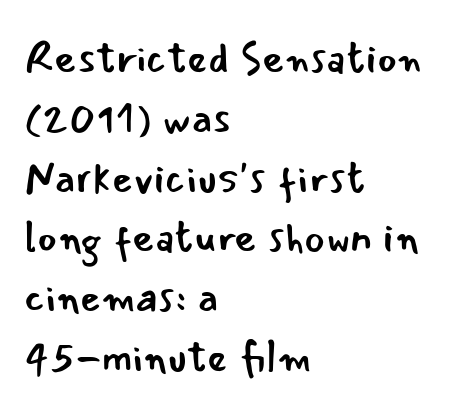
Q: Is the text bold? A: No.
Q: Is the text italic (slanted)? A: No, it is upright.
Q: Is the typeface a serif or a sans-serif typeface? A: Sans-serif.
Q: Is the text underlined? A: No.
Q: How is the paragraph aligned? A: Left-aligned.
Q: Is the spacing between letters normal or unusually wide? A: Normal.
Q: Is the spacing between lines tight, normal or loose? A: Normal.
Q: Width (condensed, normal, or wide)? A: Normal.
Q: Stroke contrast? A: Low.
Q: x-height? A: Small.
Q: Monospaced? A: No.
